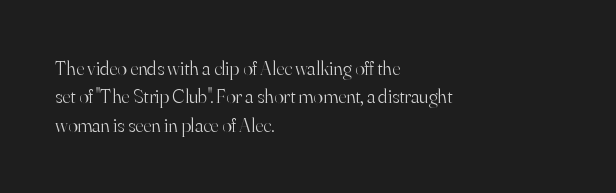
{"italic": "no", "bold": "no", "underline": "no", "align": "left", "line_spacing": "normal", "line_spacing_ratio": 1.42, "letter_spacing": "normal", "letter_spacing_em": 0.0, "glyph_px": 20}
